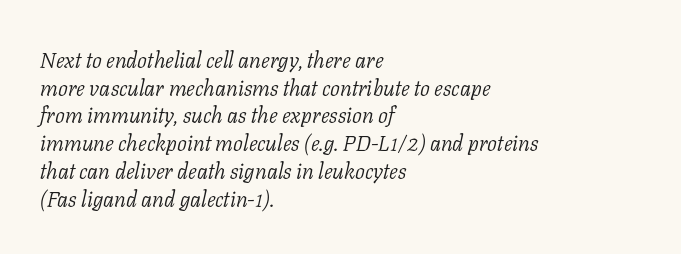
{"italic": "yes", "lean": "right", "slant_degrees": 11, "bold": "no", "underline": "no", "align": "left", "line_spacing": "normal", "line_spacing_ratio": 1.26, "letter_spacing": "normal", "letter_spacing_em": 0.0, "glyph_px": 22}
